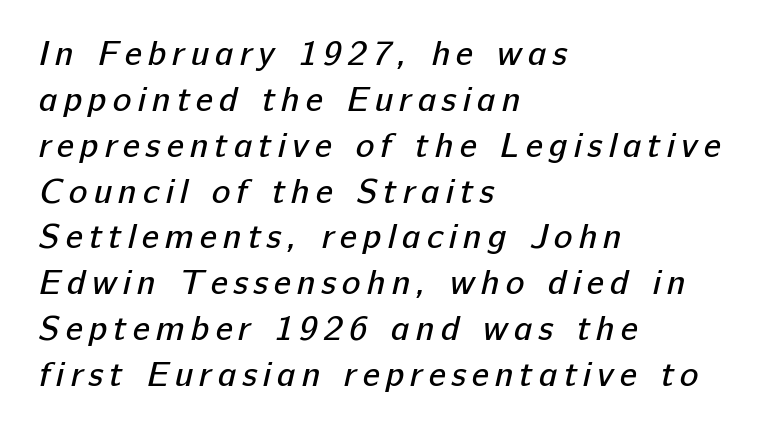
{"serif": "no", "bold": "no", "weight": "regular", "width": "normal", "stroke_contrast": "low", "x_height": "medium", "monospaced": "no", "underline": "no", "align": "left", "line_spacing": "normal", "line_spacing_ratio": 1.31, "glyph_px": 35}
